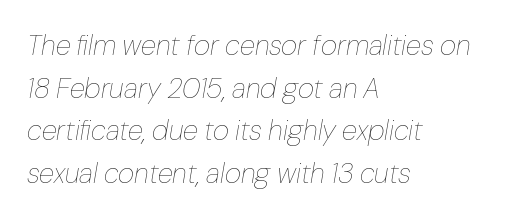
{"italic": "yes", "lean": "right", "slant_degrees": 10, "bold": "no", "weight": "thin", "width": "normal", "stroke_contrast": "low", "x_height": "medium", "monospaced": "no", "underline": "no", "align": "left", "line_spacing": "normal", "line_spacing_ratio": 1.52, "letter_spacing": "normal", "letter_spacing_em": 0.0, "glyph_px": 28}
